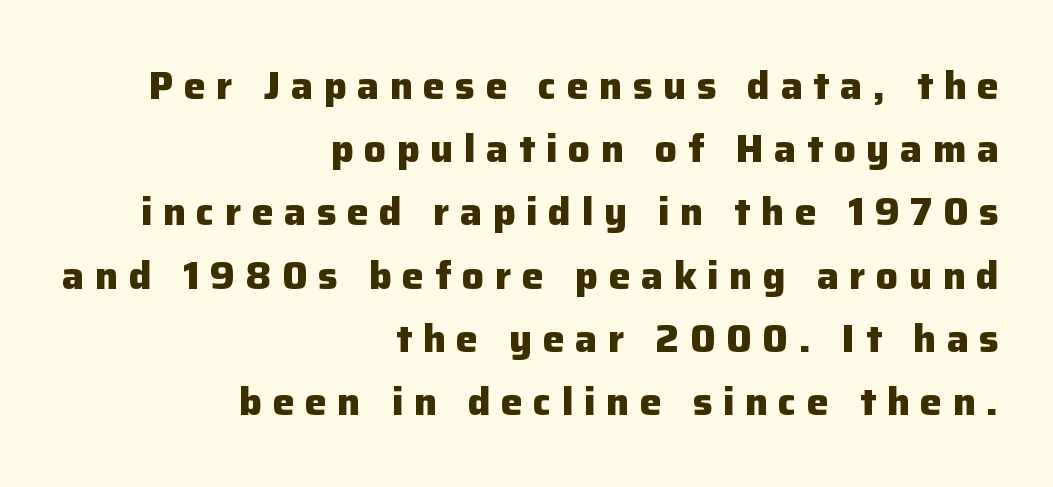
{"serif": "no", "italic": "no", "bold": "yes", "weight": "heavy", "width": "normal", "stroke_contrast": "low", "x_height": "medium", "monospaced": "no", "underline": "no", "align": "right", "line_spacing": "normal", "line_spacing_ratio": 1.62, "letter_spacing": "wide", "letter_spacing_em": 0.27, "glyph_px": 39}
